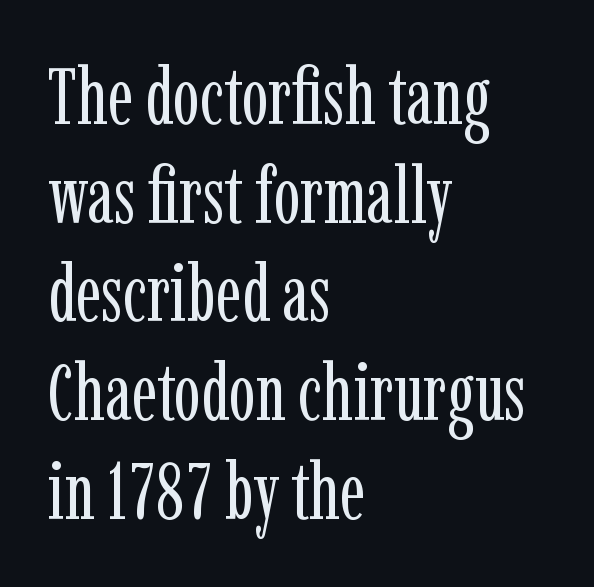
{"serif": "yes", "italic": "no", "bold": "no", "weight": "regular", "width": "condensed", "stroke_contrast": "low", "x_height": "medium", "monospaced": "no", "underline": "no", "align": "left", "line_spacing": "normal", "line_spacing_ratio": 1.25, "letter_spacing": "normal", "letter_spacing_em": 0.0, "glyph_px": 79}
